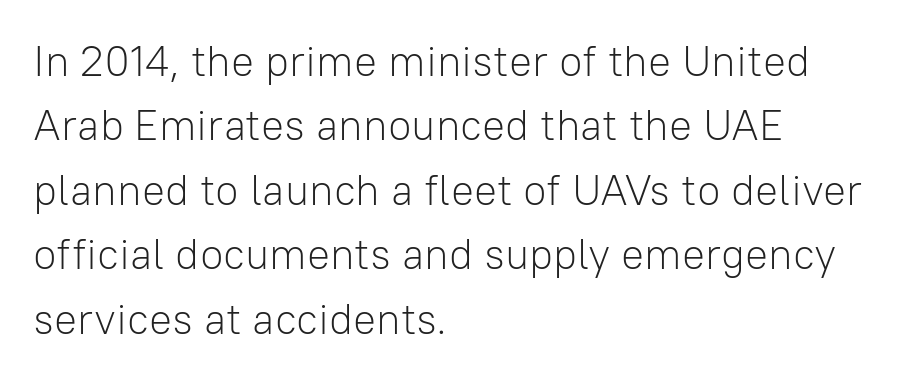
Q: Is the text bold? A: No.
Q: Is the text italic (slanted)? A: No, it is upright.
Q: Is the typeface a serif or a sans-serif typeface? A: Sans-serif.
Q: Is the text underlined? A: No.
Q: How is the paragraph aligned? A: Left-aligned.
Q: Is the spacing between letters normal or unusually wide? A: Normal.
Q: Is the spacing between lines tight, normal or loose? A: Normal.
Q: Width (condensed, normal, or wide)? A: Normal.
Q: Stroke contrast? A: Low.
Q: x-height? A: Medium.
Q: Monospaced? A: No.
